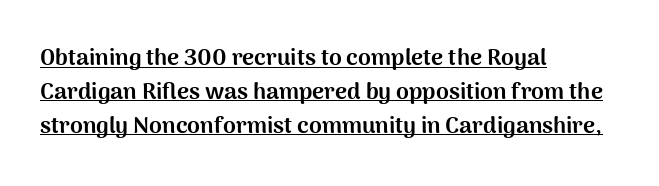
{"italic": "no", "bold": "yes", "underline": "yes", "align": "left", "line_spacing": "normal", "line_spacing_ratio": 1.47, "letter_spacing": "normal", "letter_spacing_em": 0.0, "glyph_px": 23}
